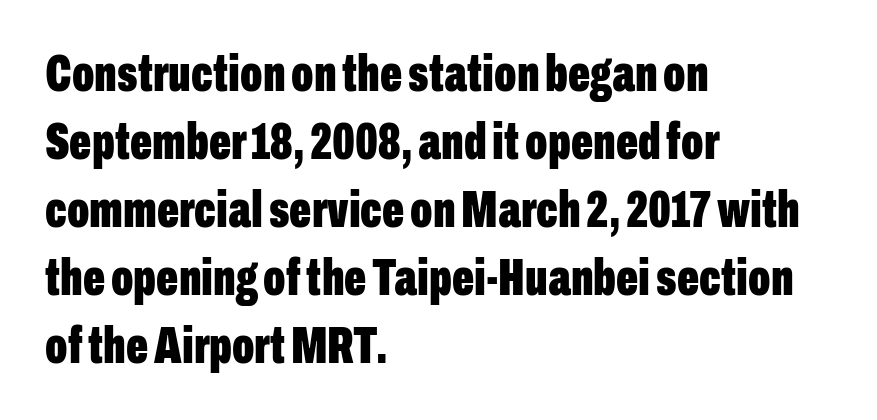
The image shows 52 px bold, condensed sans-serif type, upright; set left-aligned, normal line spacing (1.31x), normal letter spacing, not underlined; low stroke contrast and a medium x-height.
